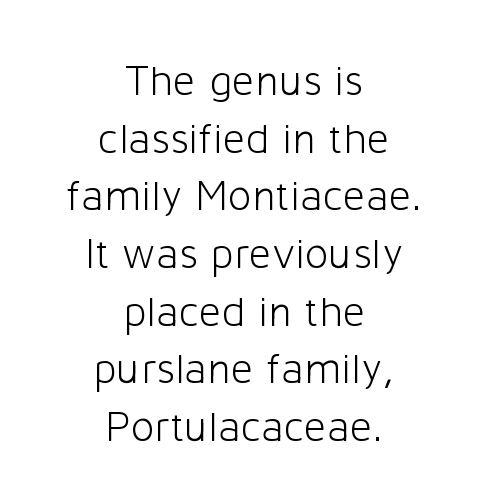
The image shows 44 px light sans-serif type, upright; set centered, normal line spacing (1.31x), normal letter spacing, not underlined; low stroke contrast and a medium x-height.
